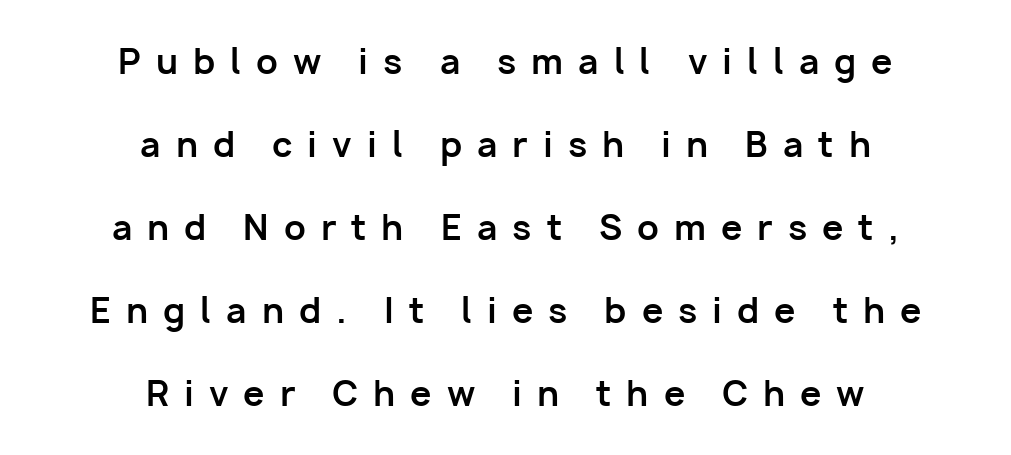
{"serif": "no", "italic": "no", "bold": "yes", "weight": "bold", "width": "normal", "stroke_contrast": "low", "x_height": "medium", "monospaced": "no", "underline": "no", "align": "center", "line_spacing": "loose", "line_spacing_ratio": 2.44, "letter_spacing": "wide", "letter_spacing_em": 0.44, "glyph_px": 34}
